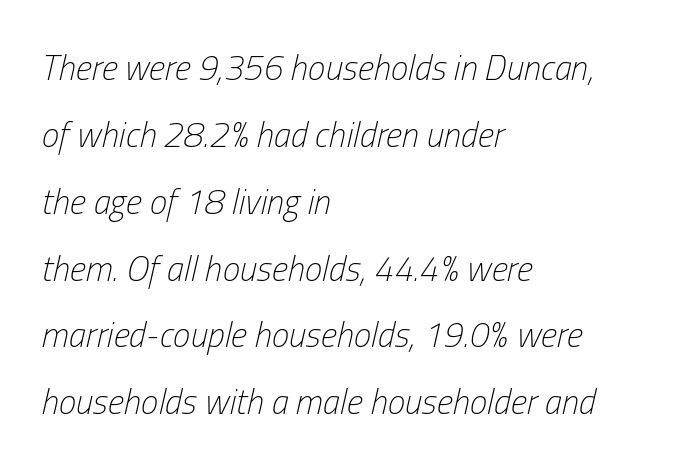
Rendered with sloped, italic letterforms. This rendering features lettering with no underline. Each word holds together tightly as a unit, with standard inter-letter gaps. Counters stay open thanks to moderate or lighter strokes. The passage is arranged the way most books set body copy — flush left.
